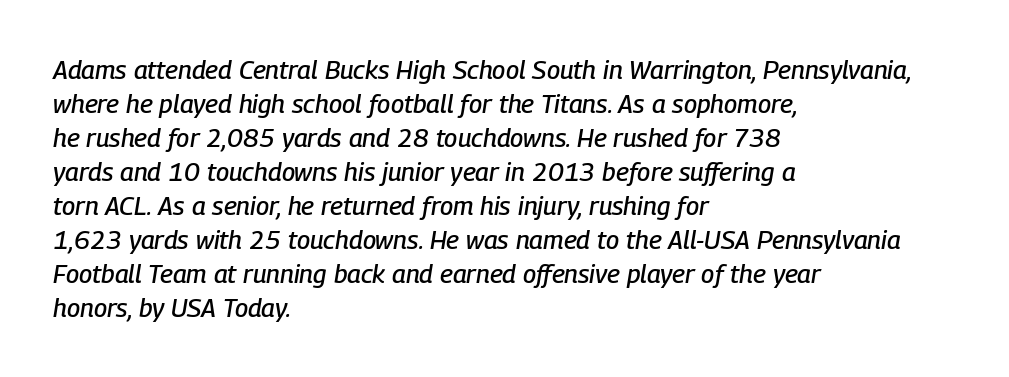
Notice how descenders clear the ascenders below comfortably — that's standard leading. Decoration check: the copy has no underline. Short note: letters normally spaced. Compared with ordinary roman type, these characters are visibly tilted.
